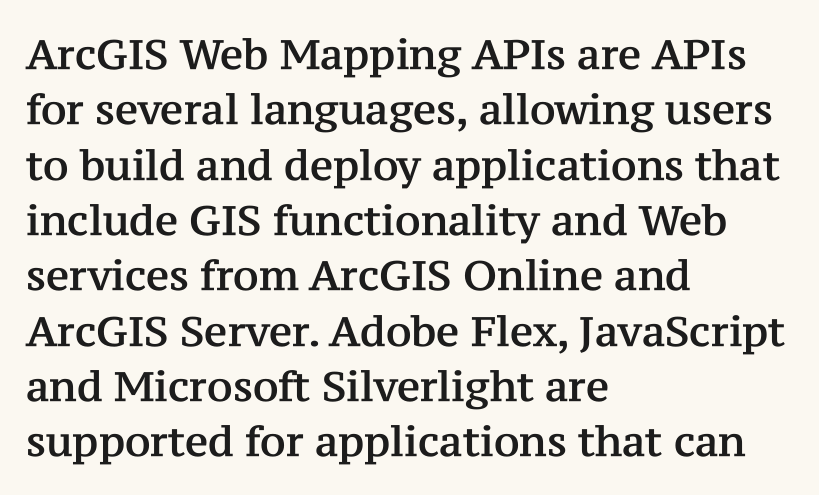
Leading matches the norm, producing a regular column. The letters carry serifs — small finishing strokes at the ends of their stems. Is this a fixed-width face? No — the glyphs have proportional, varying widths. Teacher's note: observe the even left margin — that is flush-left alignment. The letterforms sit shoulder to shoulder at normal distance. Only glyphs here, with clear space below each row.
